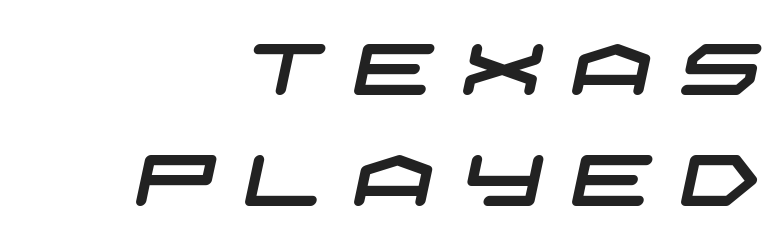
Q: Is the typeface a serif or a sans-serif typeface? A: Sans-serif.
Q: Is the text underlined? A: No.
Q: Is the spacing between letters normal or unusually wide? A: Unusually wide.
Q: Is the spacing between lines tight, normal or loose? A: Normal.
Q: Width (condensed, normal, or wide)? A: Wide.
Q: Stroke contrast? A: Low.
Q: x-height? A: Large.
